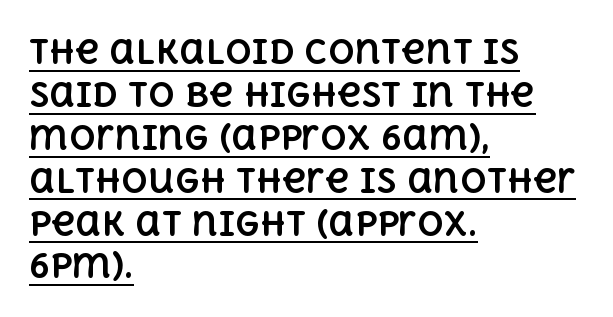
The face used here is proportionally spaced, like ordinary book or web type. The letterforms sit shoulder to shoulder at normal distance. Check the space under the baseline: a stroke is drawn there. Posture: vertical. Pretty heavy lettering here — definitely bold.
